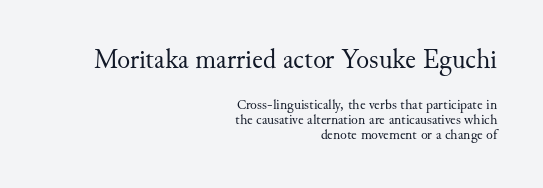
Q: Is the text bold? A: No.
Q: Is the text italic (slanted)? A: No, it is upright.
Q: Is the text underlined? A: No.
Q: How is the paragraph aligned? A: Right-aligned.
Q: Is the spacing between letters normal or unusually wide? A: Normal.
Q: Is the spacing between lines tight, normal or loose? A: Tight.
Q: Which block of text is set in a larger size, the first (top) or the second (bottom)? A: The first (top) one.
